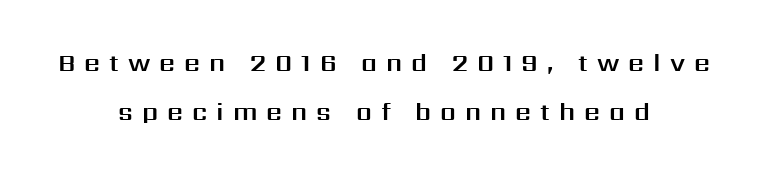
{"italic": "no", "underline": "no", "align": "center", "line_spacing": "loose", "line_spacing_ratio": 1.96, "letter_spacing": "wide", "letter_spacing_em": 0.36, "glyph_px": 25}
